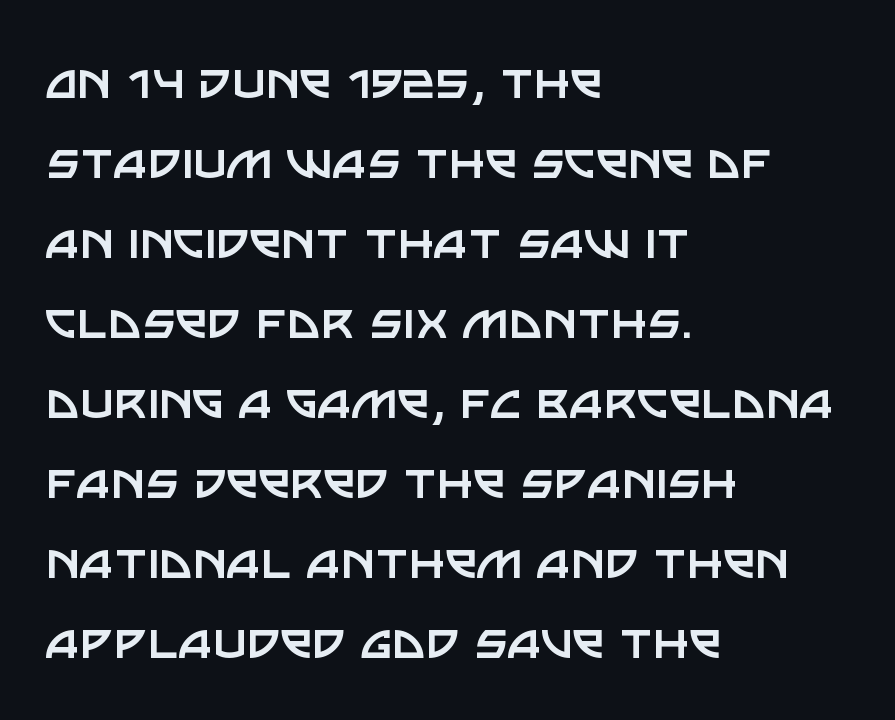
Q: Is the text bold? A: No.
Q: Is the text italic (slanted)? A: No, it is upright.
Q: Is the typeface a serif or a sans-serif typeface? A: Sans-serif.
Q: Is the text underlined? A: No.
Q: How is the paragraph aligned? A: Left-aligned.
Q: Is the spacing between letters normal or unusually wide? A: Normal.
Q: Is the spacing between lines tight, normal or loose? A: Normal.
Q: Width (condensed, normal, or wide)? A: Normal.
Q: Stroke contrast? A: Low.
Q: x-height? A: Large.
Q: Monospaced? A: No.
